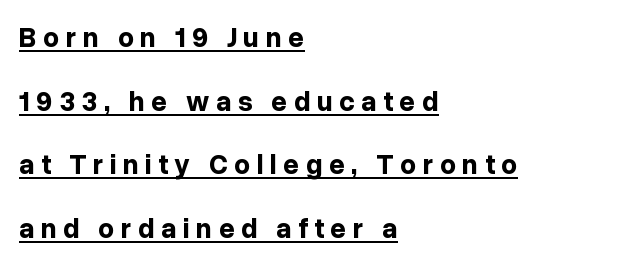
{"serif": "no", "italic": "no", "bold": "yes", "weight": "bold", "width": "normal", "stroke_contrast": "low", "x_height": "medium", "monospaced": "no", "underline": "yes", "align": "left", "line_spacing": "loose", "line_spacing_ratio": 2.27, "letter_spacing": "wide", "letter_spacing_em": 0.23, "glyph_px": 28}
